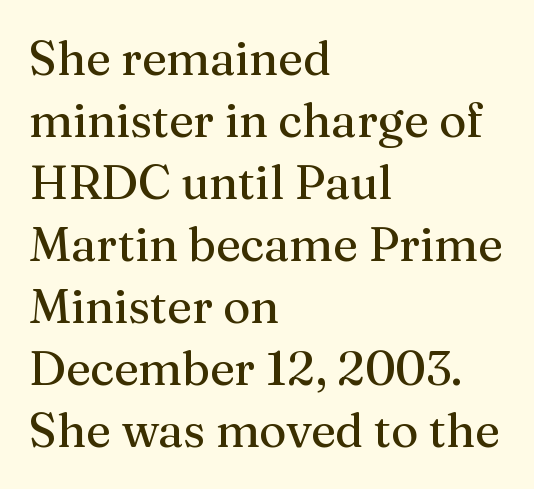
Q: Is the text italic (slanted)? A: No, it is upright.
Q: Is the typeface a serif or a sans-serif typeface? A: Serif.
Q: Is the text underlined? A: No.
Q: How is the paragraph aligned? A: Left-aligned.
Q: Is the spacing between letters normal or unusually wide? A: Normal.
Q: Is the spacing between lines tight, normal or loose? A: Normal.
Q: Width (condensed, normal, or wide)? A: Normal.
Q: Stroke contrast? A: Medium.
Q: x-height? A: Medium.
Q: Monospaced? A: No.
